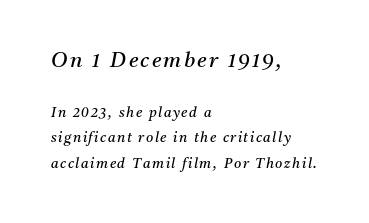
The glyphs are unaccompanied by any horizontal stroke below them. The passage shown begins with its larger block and ends with its smaller one. A classic flush-left, rag-right setting is used for this passage. No heavy texture on the line: the type isn't bold. Quick note: italic.
